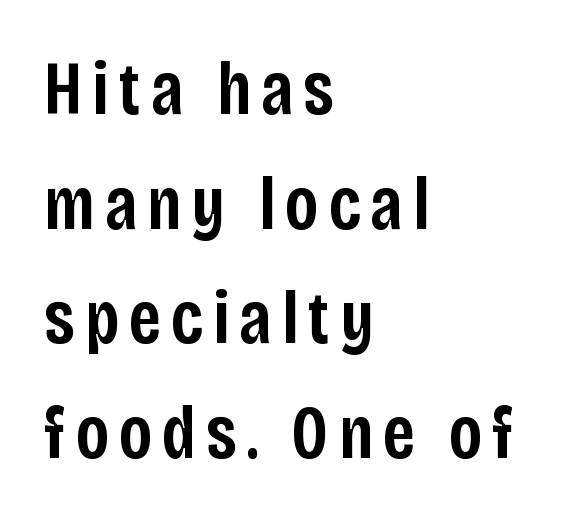
{"serif": "no", "italic": "no", "bold": "semi", "weight": "semibold", "width": "condensed", "stroke_contrast": "low", "x_height": "large", "monospaced": "no", "underline": "no", "align": "left", "line_spacing": "normal", "line_spacing_ratio": 1.53, "glyph_px": 75}
